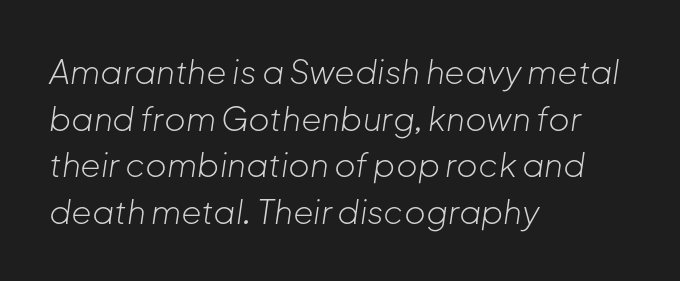
The rendering applies a slant to the glyphs. Nobody drew a line under any word here. The rendering keeps characters at their native spacing. Do the characters align in a grid? No, the font is proportional.
